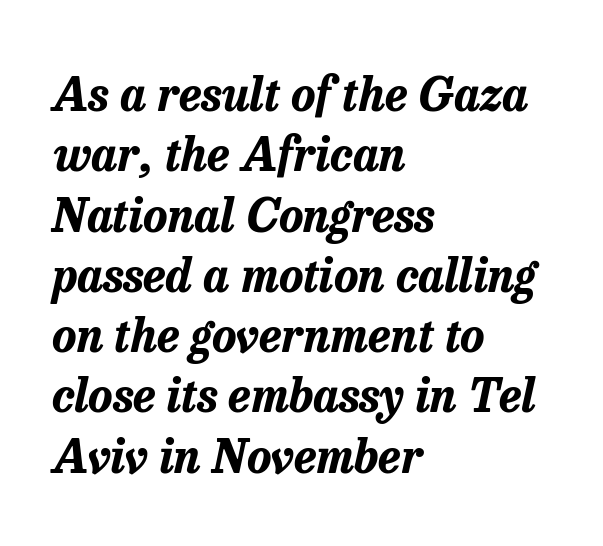
The image shows 46 px bold type, italic (leaning right); set left-aligned, normal line spacing (1.31x), normal letter spacing, not underlined; low stroke contrast and a medium x-height.
